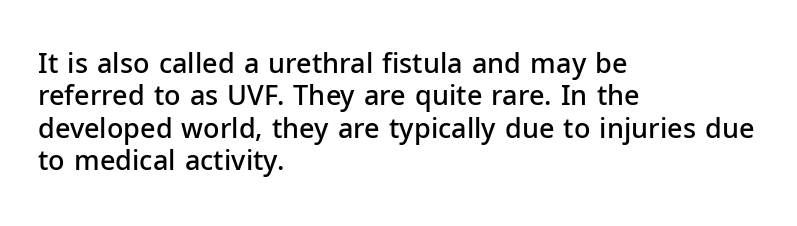
The image shows 27 px text type, upright; set left-aligned, line spacing 1.2x, normal letter spacing, not underlined.
